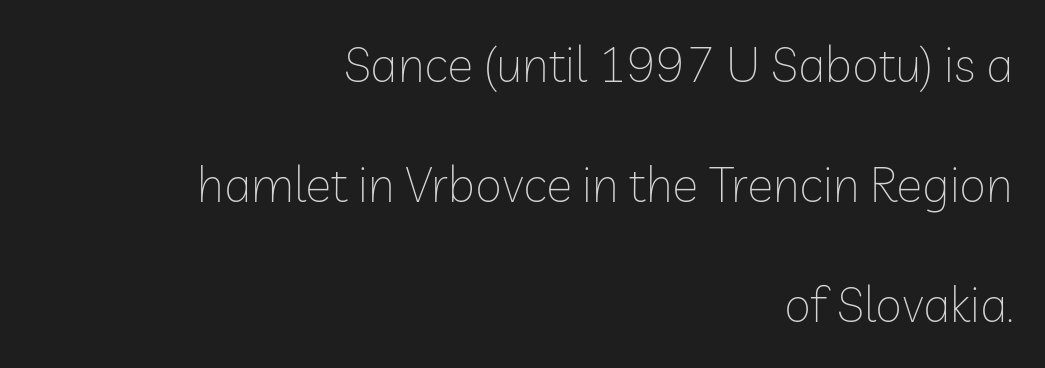
The image shows 49 px thin sans-serif type, upright; set right-aligned, loose line spacing (2.45x), normal letter spacing, not underlined; low stroke contrast and a medium x-height.
